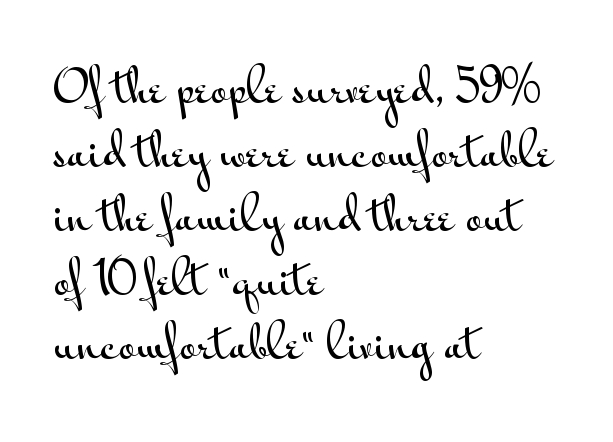
No word sits above an underline. Leading: standard. The glyphs in this specimen are sans serif. Is this a fixed-width face? No — the glyphs have proportional, varying widths.
